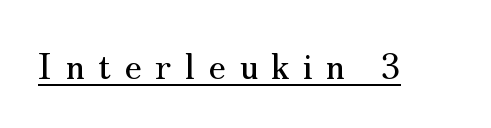
Descenders here cross a horizontal rule under the line. Are there feet on the stems? There are — it's a serif. The axis of the letterforms is exactly vertical. You could not count columns in this text — the font is proportionally spaced. The tracking jumps out immediately: characters are airy and widely separated.
